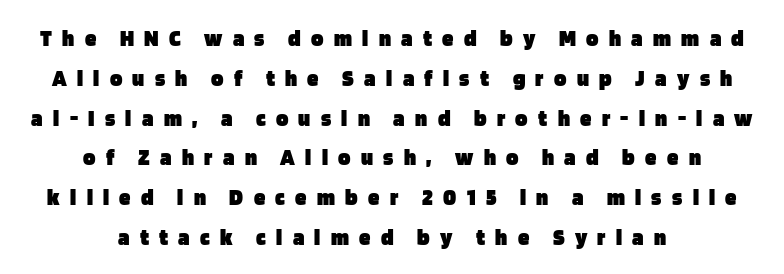
{"italic": "no", "bold": "yes", "underline": "no", "align": "center", "line_spacing_ratio": 1.73, "letter_spacing": "wide", "letter_spacing_em": 0.45, "glyph_px": 23}
